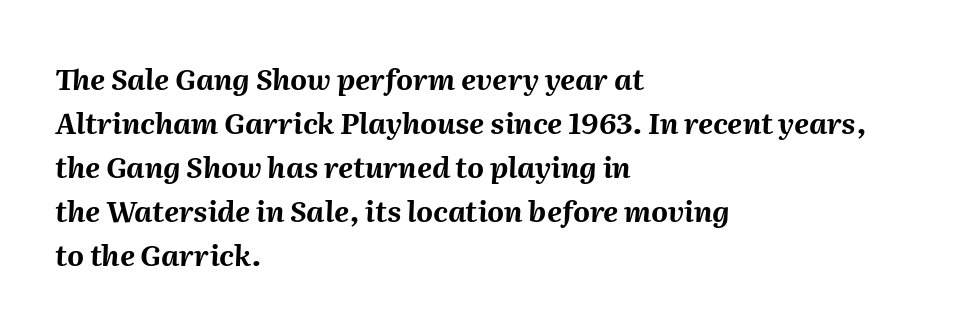
The image shows 29 px bold type, italic (leaning right); set left-aligned, normal line spacing (1.52x), normal letter spacing, not underlined; medium stroke contrast and a medium x-height.
